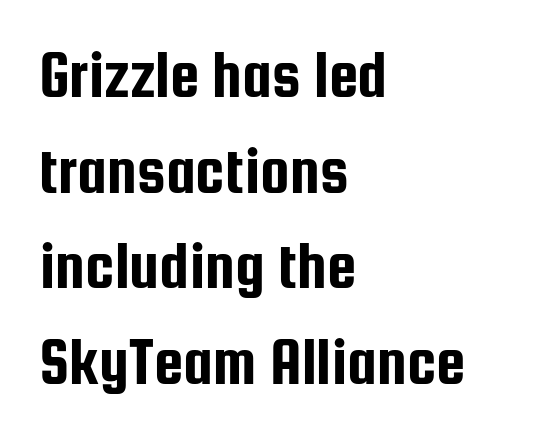
The image shows 66 px condensed sans-serif type, upright; set left-aligned, normal line spacing (1.45x), normal letter spacing, not underlined; low stroke contrast and a medium x-height.
